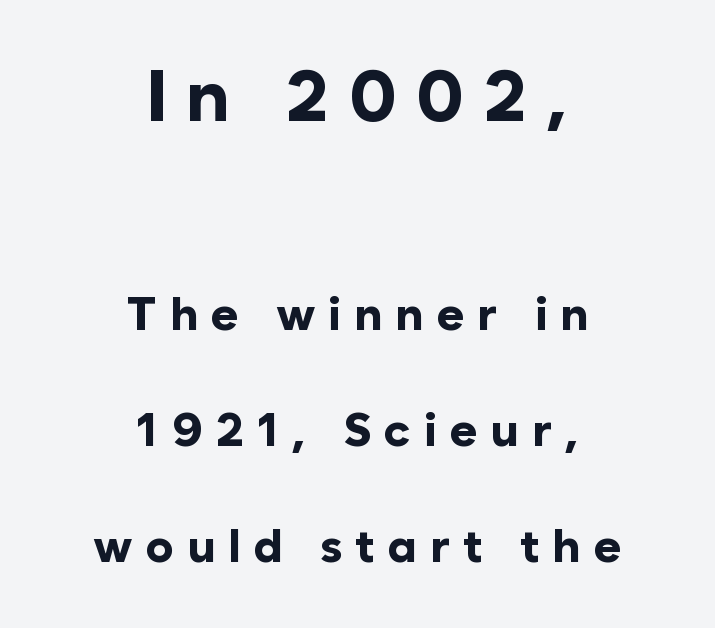
Q: Is the text bold? A: Yes.
Q: Is the text italic (slanted)? A: No, it is upright.
Q: Is the typeface a serif or a sans-serif typeface? A: Sans-serif.
Q: Is the text underlined? A: No.
Q: How is the paragraph aligned? A: Centered.
Q: Is the spacing between letters normal or unusually wide? A: Unusually wide.
Q: Is the spacing between lines tight, normal or loose? A: Loose.
Q: Which block of text is set in a larger size, the first (top) or the second (bottom)? A: The first (top) one.
Q: Width (condensed, normal, or wide)? A: Normal.
Q: Stroke contrast? A: Low.
Q: x-height? A: Medium.
Q: Monospaced? A: No.
